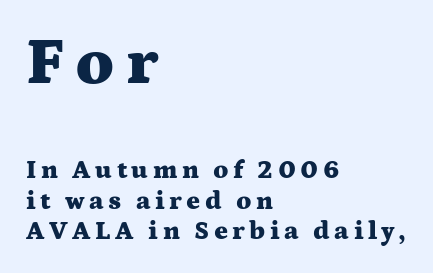
{"serif": "yes", "italic": "no", "bold": "yes", "weight": "heavy", "width": "wide", "stroke_contrast": "medium", "x_height": "medium", "monospaced": "no", "underline": "no", "align": "left", "line_spacing_ratio": 1.16, "larger_block": "first", "size_ratio": 2.54, "glyph_px": 66}
